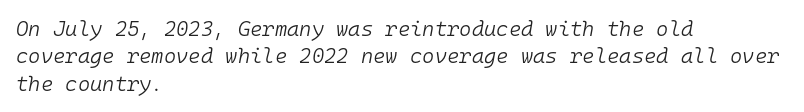
The area under the type is left untouched. Observe the ordinary spacing: letters are neighbours, not strangers. The ragged edge is on the right, which tells us the setting is flush left. The letters are slanted; this is an italic face. On a weight scale, this lands at 450 or below.
